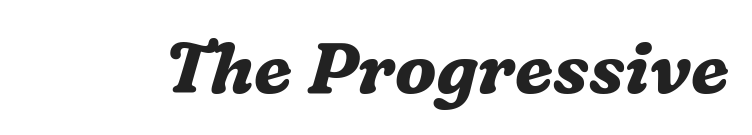
I'd call this a serif setting — the letters wear small feet. Descender tails drop into unmarked territory. A typesetter would call this proportional, since set widths differ per character. The glyphs look as if they've been sheared to an angle. Glyph-to-glyph distance matches everyday printed text. Thick stems and heavy bowls — unmistakably bold.
